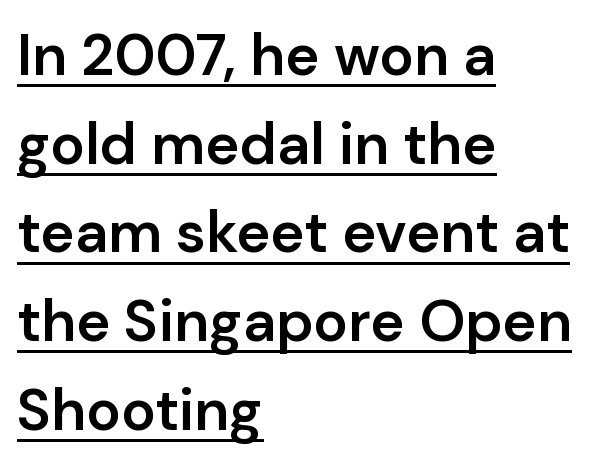
The image shows 58 px semibold sans-serif type, upright; set left-aligned, normal line spacing (1.53x), normal letter spacing, underlined; low stroke contrast and a medium x-height.
